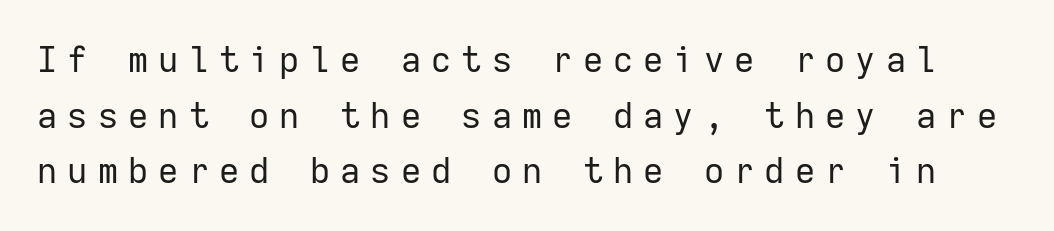
Q: Is the text bold? A: No.
Q: Is the text italic (slanted)? A: No, it is upright.
Q: Is the typeface a serif or a sans-serif typeface? A: Sans-serif.
Q: Is the text underlined? A: No.
Q: Is the spacing between letters normal or unusually wide? A: Unusually wide.
Q: Is the spacing between lines tight, normal or loose? A: Normal.
Q: Width (condensed, normal, or wide)? A: Normal.
Q: Stroke contrast? A: Low.
Q: x-height? A: Medium.
Q: Monospaced? A: Yes.
